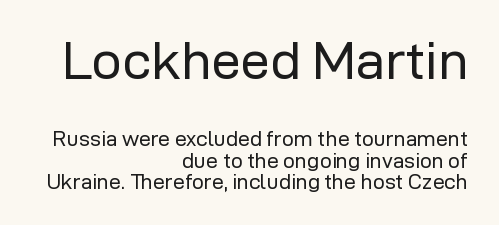
Q: Is the text bold? A: No.
Q: Is the text italic (slanted)? A: No, it is upright.
Q: Is the typeface a serif or a sans-serif typeface? A: Sans-serif.
Q: Is the text underlined? A: No.
Q: How is the paragraph aligned? A: Right-aligned.
Q: Is the spacing between letters normal or unusually wide? A: Normal.
Q: Is the spacing between lines tight, normal or loose? A: Tight.
Q: Which block of text is set in a larger size, the first (top) or the second (bottom)? A: The first (top) one.
Q: Width (condensed, normal, or wide)? A: Normal.
Q: Stroke contrast? A: Low.
Q: x-height? A: Medium.
Q: Monospaced? A: No.
